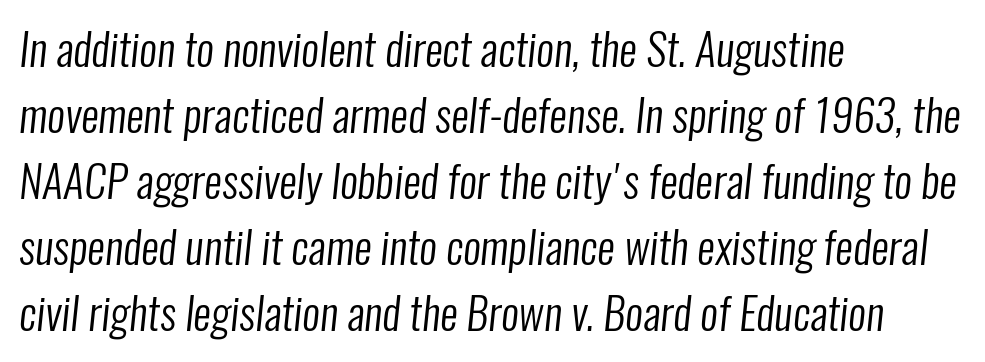
Notice how descenders clear the ascenders below comfortably — that's standard leading. The area under the type is left untouched. Check where the strokes stop: nothing finishes them off — pure sans. Leftover space on each line is placed entirely after the last word. How are the letters spaced? Ordinarily, with no added tracking. Is the stroke heavy? The answer is a plain regular-or-lighter.
